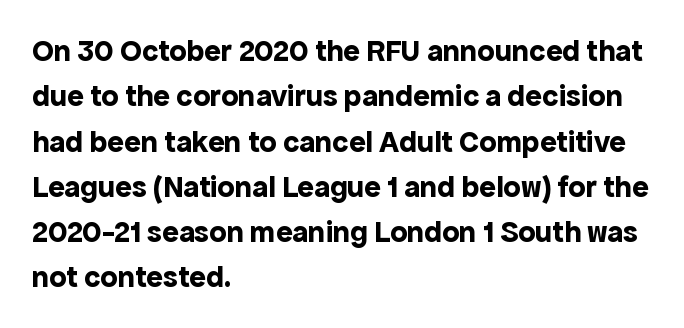
The typesetter chose a ragged-right arrangement here. The rows are spaced the way most documents space them. Nope, no serifs anywhere on these letters. Heavy-handed strokes throughout: this text is bold.
